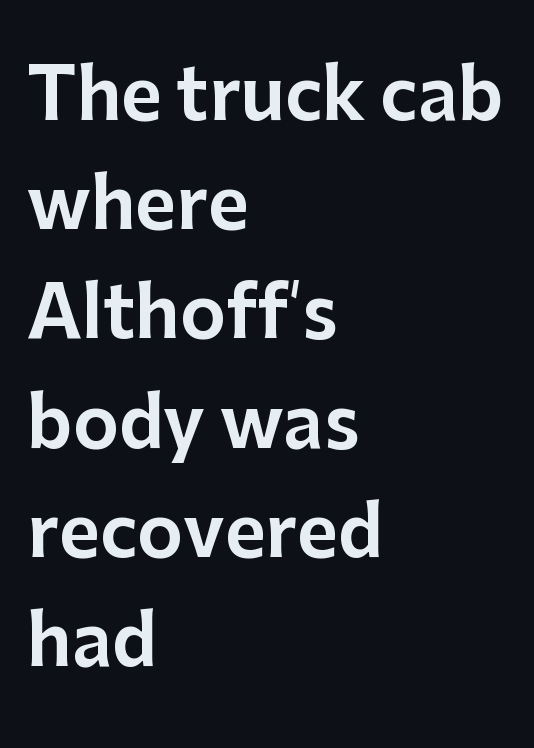
Q: Is the text italic (slanted)? A: No, it is upright.
Q: Is the typeface a serif or a sans-serif typeface? A: Sans-serif.
Q: Is the text underlined? A: No.
Q: How is the paragraph aligned? A: Left-aligned.
Q: Is the spacing between letters normal or unusually wide? A: Normal.
Q: Is the spacing between lines tight, normal or loose? A: Normal.
Q: Width (condensed, normal, or wide)? A: Normal.
Q: Stroke contrast? A: Low.
Q: x-height? A: Medium.
Q: Monospaced? A: No.
